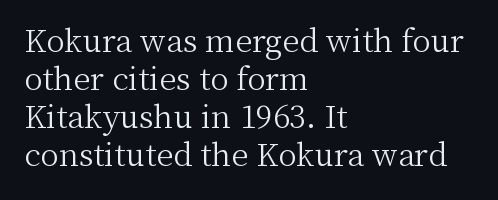
The image shows 31 px light serif type, upright; set left-aligned, line spacing 1.23x, normal letter spacing, not underlined; medium stroke contrast and a medium x-height.
